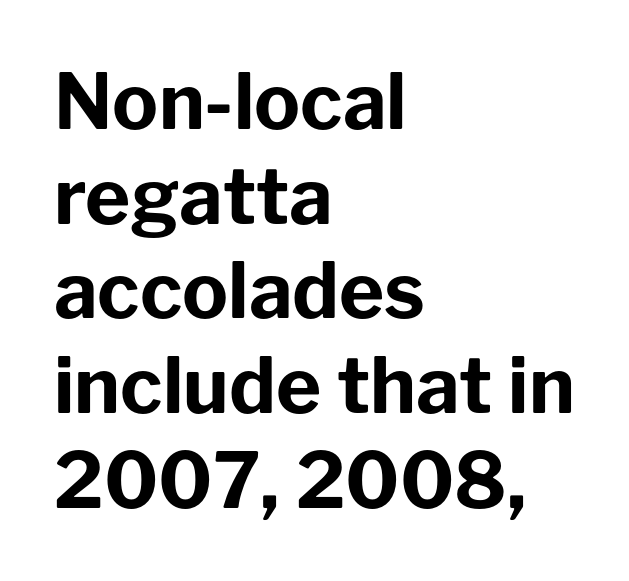
The glyphs in this specimen are sans serif. You could not count columns in this text — the font is proportionally spaced. The letters stand upright; this is a roman face. Compared with an ordinary text face, these strokes are far heavier — a full bold. Look at the tracking — it's just the regular setting, nothing added.
